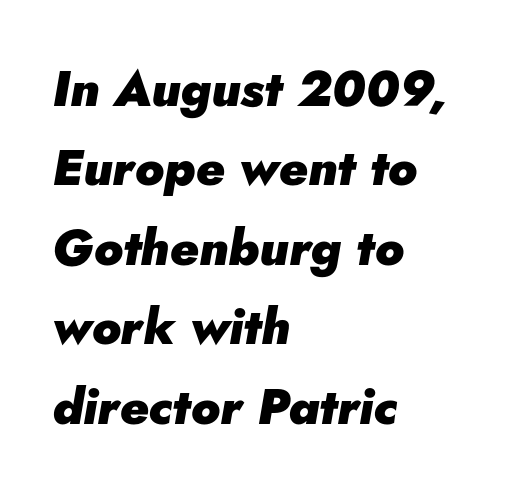
In CSS terms this would be text-align: left. When letters slant like this, we call the style italic. Looks like regular typesetting: each glyph gets only the width it needs. Reading down the column, the eye jumps a familiar distance to each next line. Weight: bold.
